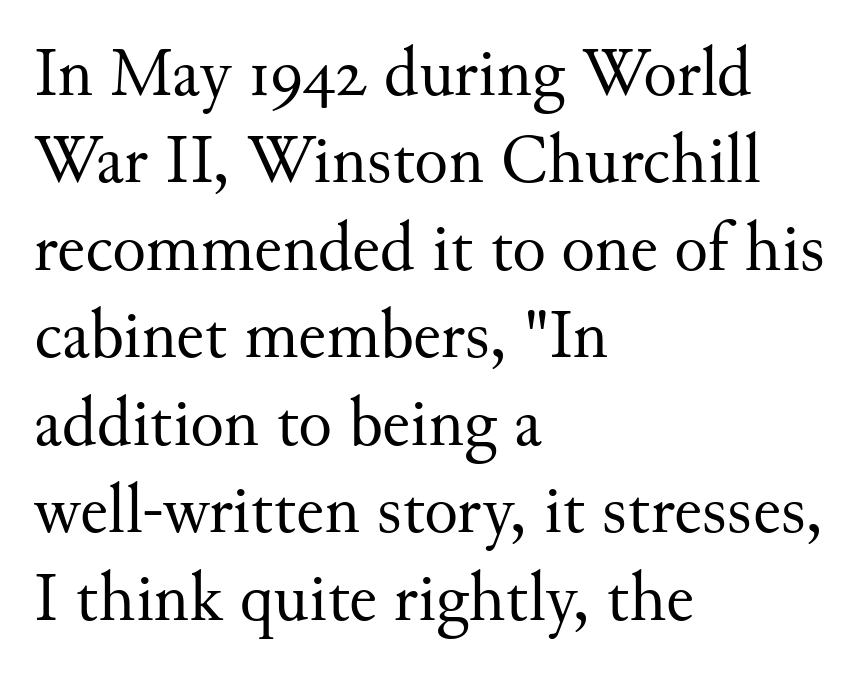
Q: Is the text bold? A: No.
Q: Is the text italic (slanted)? A: No, it is upright.
Q: Is the typeface a serif or a sans-serif typeface? A: Serif.
Q: Is the text underlined? A: No.
Q: How is the paragraph aligned? A: Left-aligned.
Q: Is the spacing between letters normal or unusually wide? A: Normal.
Q: Is the spacing between lines tight, normal or loose? A: Normal.
Q: Width (condensed, normal, or wide)? A: Normal.
Q: Stroke contrast? A: Medium.
Q: x-height? A: Small.
Q: Monospaced? A: No.
